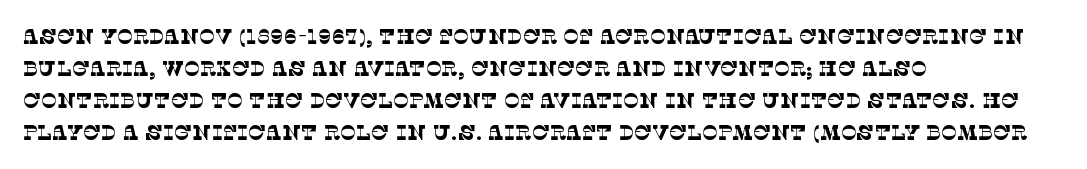
How would I describe the line gaps? Plain and ordinary. Default kerning and tracking; the words read as compact shapes. The space directly below the letters is spotless. The ragged edge is on the right, which tells us the setting is flush left. Stems here are at most as thick as an everyday book face.
